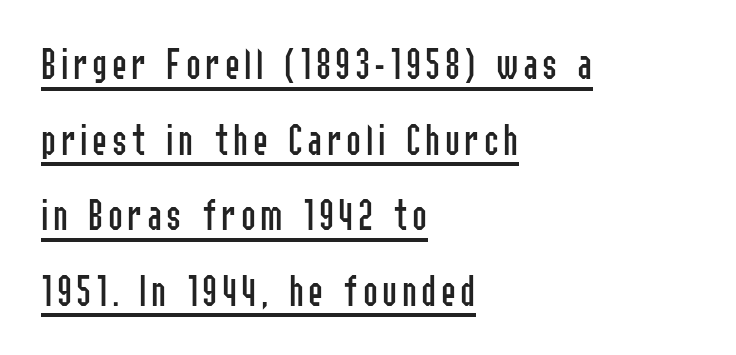
The image shows 45 px regular-weight, condensed sans-serif type, upright; set left-aligned, normal line spacing (1.68x), underlined; low stroke contrast and a medium x-height.
